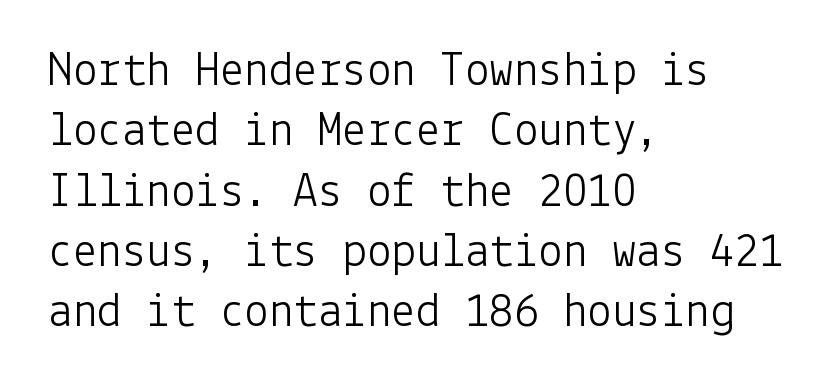
Does the lettering tilt? It doesn't — this is upright. The letters sit at their default tracking, neither squeezed nor spread. No extra ink here — the face is not bold. Words float on clear page, feet unadorned. Nope, no serifs anywhere on these letters. The lines in this sample share a left origin and differ only in where they stop.
